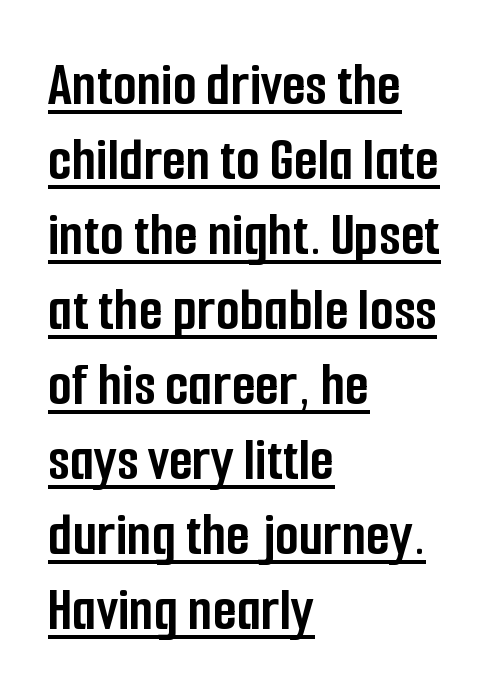
The image shows 62 px semibold, condensed sans-serif type, upright; set left-aligned, line spacing 1.21x, normal letter spacing, underlined; low stroke contrast and a medium x-height.
